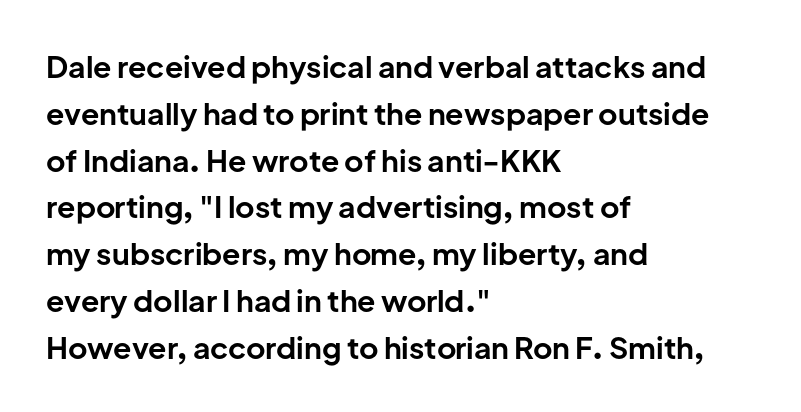
The image shows 30 px bold sans-serif type, upright; set left-aligned, normal line spacing (1.56x), normal letter spacing, not underlined; low stroke contrast and a medium x-height.
